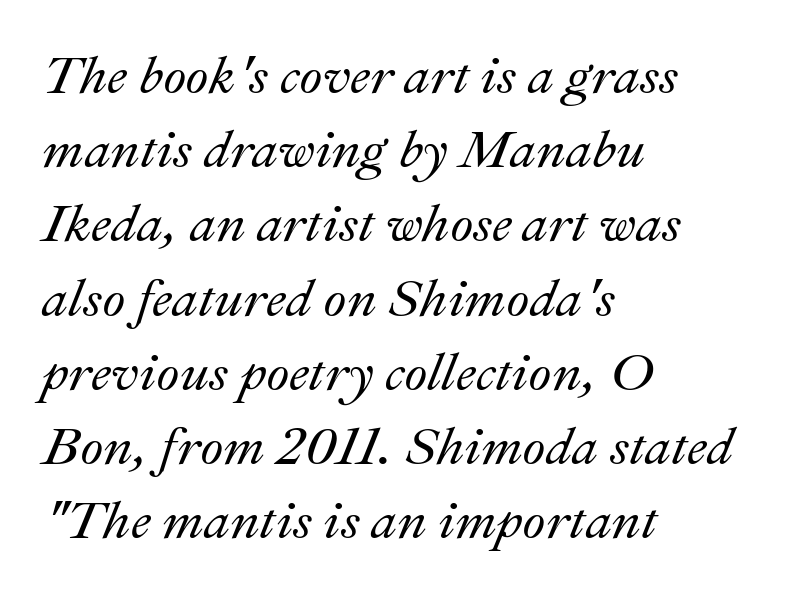
Q: Is the text italic (slanted)? A: Yes, it leans right by about 22 degrees.
Q: Is the text underlined? A: No.
Q: How is the paragraph aligned? A: Left-aligned.
Q: Is the spacing between letters normal or unusually wide? A: Normal.
Q: Is the spacing between lines tight, normal or loose? A: Normal.
Q: Width (condensed, normal, or wide)? A: Normal.
Q: Stroke contrast? A: Medium.
Q: x-height? A: Small.
Q: Monospaced? A: No.
